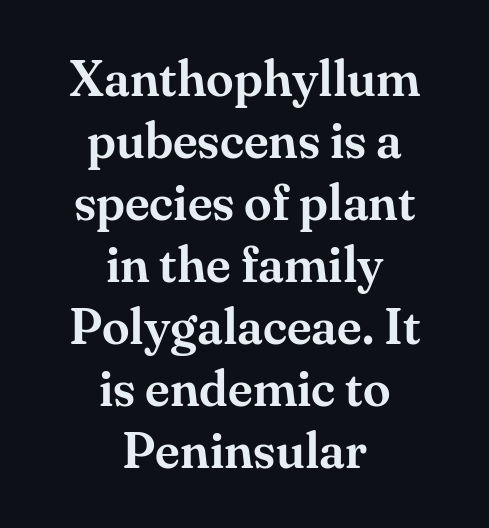
Does the type have serifs? Yes, each stem ends in a small foot. The typography opts for an upright posture over an oblique one. No word sits above an underline. Character widths vary here, with narrow letters taking less room than wide ones.
